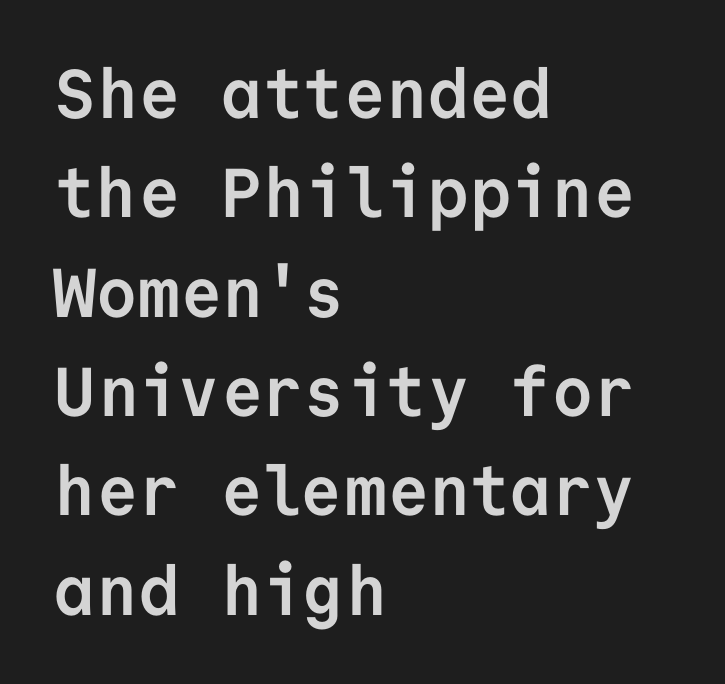
The ragged edge is on the right, which tells us the setting is flush left. Are there feet on the stems? There aren't — it's a sans. Italic? Not at all — the glyphs are vertical. Glance below the letters and you will spot only blank space. The passage shown is typed in a monospace face where columns stay perfectly aligned. Heft: maximum for text — a bold.
